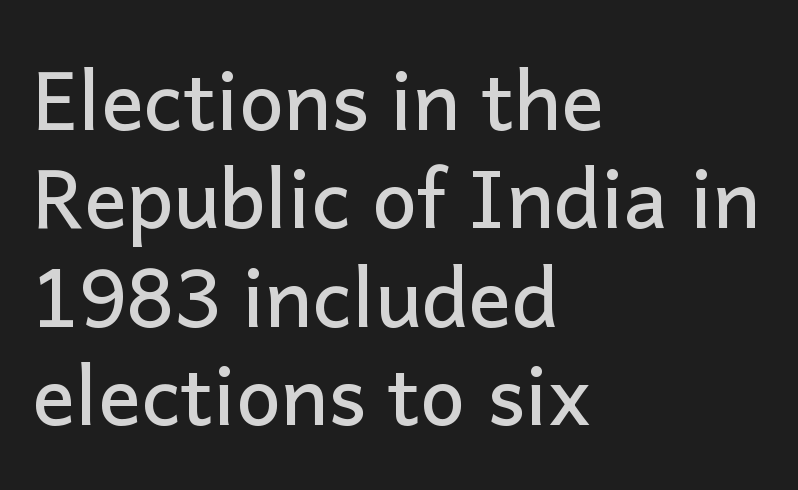
The image shows 80 px sans-serif type, upright; set left-aligned, line spacing 1.23x, normal letter spacing, not underlined; low stroke contrast and a medium x-height.
